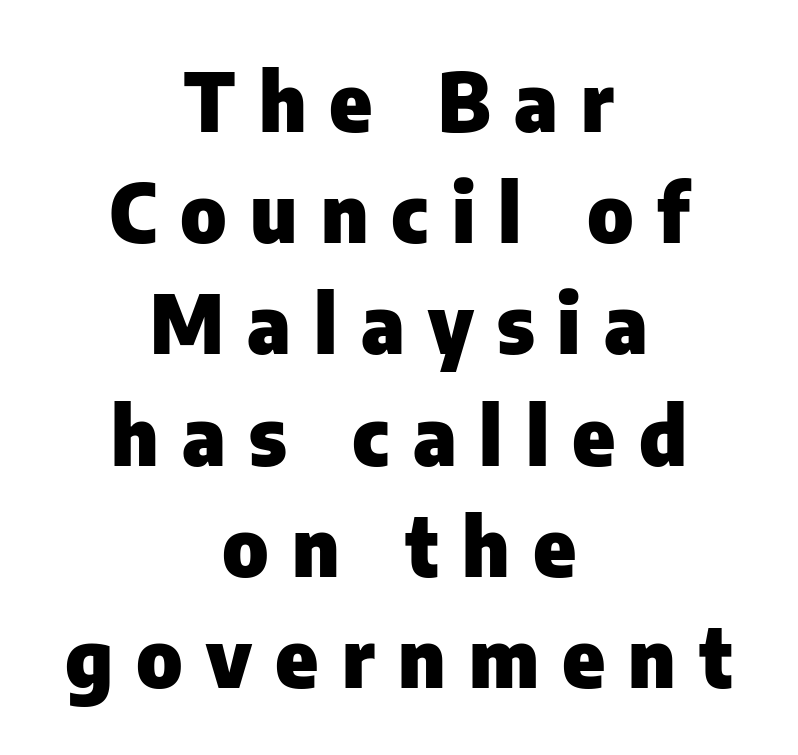
{"serif": "no", "italic": "no", "bold": "yes", "weight": "heavy", "width": "normal", "stroke_contrast": "low", "x_height": "medium", "monospaced": "no", "underline": "no", "align": "center", "line_spacing": "normal", "line_spacing_ratio": 1.39, "letter_spacing": "wide", "letter_spacing_em": 0.29, "glyph_px": 80}
